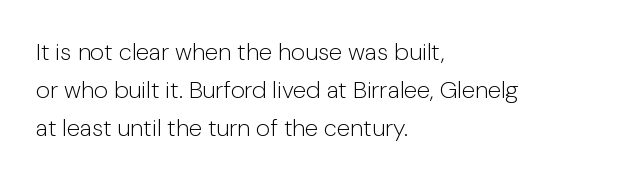
{"italic": "no", "bold": "no", "underline": "no", "align": "left", "line_spacing": "normal", "line_spacing_ratio": 1.59, "letter_spacing": "normal", "letter_spacing_em": 0.0, "glyph_px": 24}
